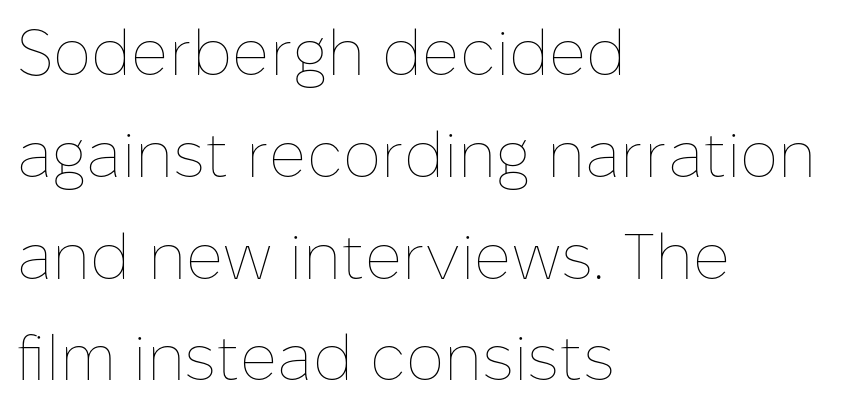
{"italic": "no", "bold": "no", "weight": "thin", "width": "normal", "stroke_contrast": "low", "x_height": "medium", "monospaced": "no", "underline": "no", "align": "left", "line_spacing": "normal", "line_spacing_ratio": 1.59, "letter_spacing": "normal", "letter_spacing_em": 0.0, "glyph_px": 64}
